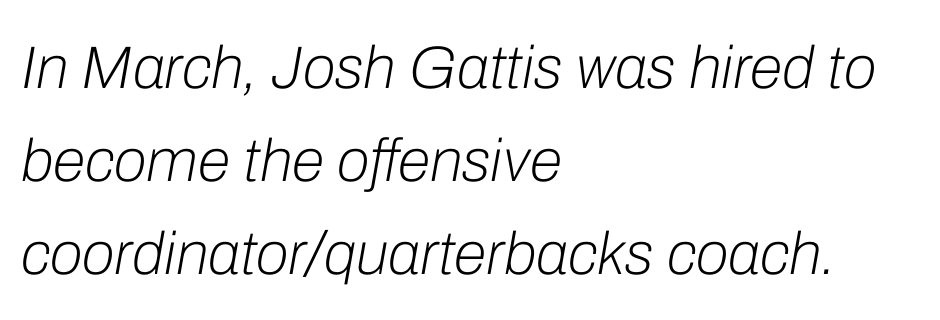
The image shows 60 px light type, italic (leaning right); set left-aligned, normal line spacing (1.55x), normal letter spacing, not underlined; low stroke contrast and a medium x-height.
